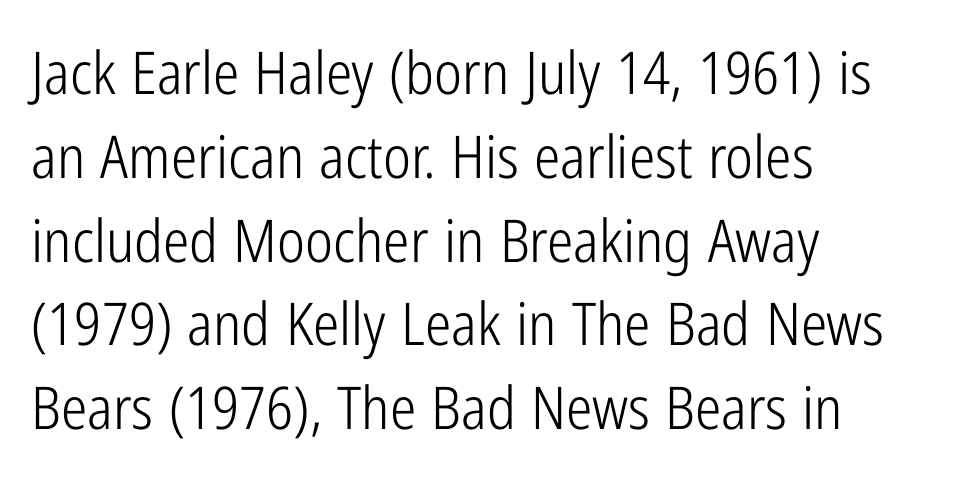
{"serif": "no", "italic": "no", "bold": "no", "weight": "light", "width": "condensed", "stroke_contrast": "low", "x_height": "medium", "monospaced": "no", "underline": "no", "align": "left", "line_spacing": "normal", "line_spacing_ratio": 1.42, "letter_spacing": "normal", "letter_spacing_em": 0.0, "glyph_px": 59}
